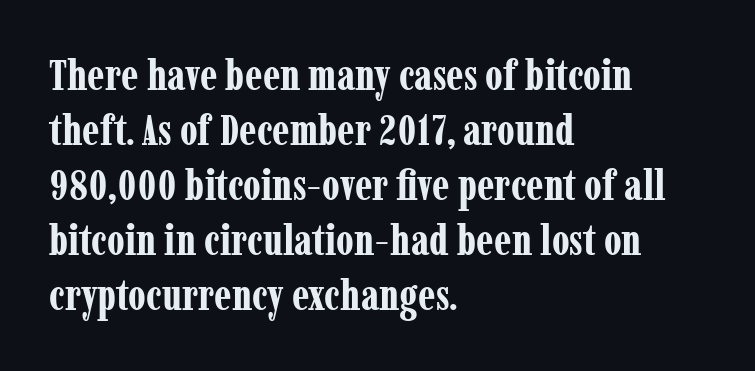
Q: Is the text bold? A: Yes.
Q: Is the text italic (slanted)? A: No, it is upright.
Q: Is the typeface a serif or a sans-serif typeface? A: Serif.
Q: Is the text underlined? A: No.
Q: How is the paragraph aligned? A: Left-aligned.
Q: Is the spacing between letters normal or unusually wide? A: Normal.
Q: Is the spacing between lines tight, normal or loose? A: Normal.
Q: Width (condensed, normal, or wide)? A: Condensed.
Q: Stroke contrast? A: Low.
Q: x-height? A: Medium.
Q: Monospaced? A: No.
